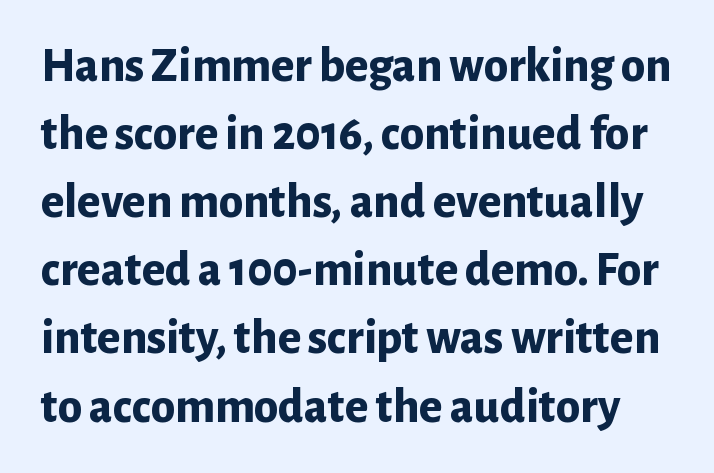
Does the type have serifs? No, each stem ends abruptly. Typographic density is high because the face is bold. No word sits above an underline. This is roman type, the default non-slanted kind. The rendering uses a moderate line-height, typical for paragraphs.
